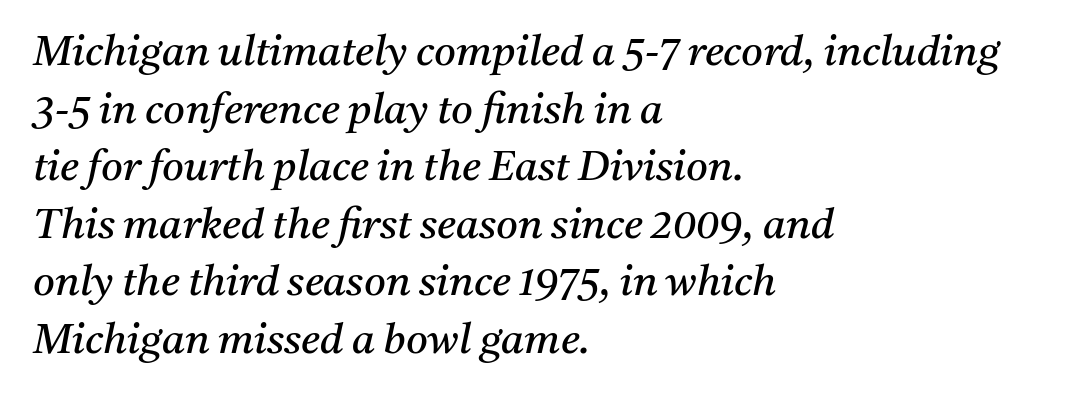
Q: Is the text bold? A: No.
Q: Is the text italic (slanted)? A: Yes, it leans right by about 11 degrees.
Q: Is the typeface a serif or a sans-serif typeface? A: Serif.
Q: Is the text underlined? A: No.
Q: How is the paragraph aligned? A: Left-aligned.
Q: Is the spacing between letters normal or unusually wide? A: Normal.
Q: Is the spacing between lines tight, normal or loose? A: Normal.
Q: Width (condensed, normal, or wide)? A: Normal.
Q: Stroke contrast? A: Medium.
Q: x-height? A: Medium.
Q: Monospaced? A: No.
